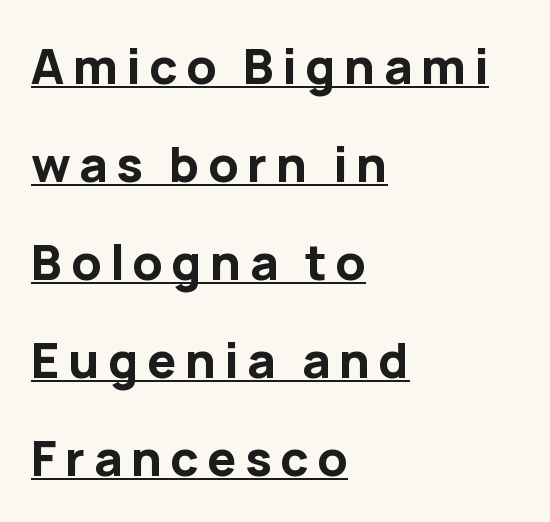
Here the designer chose a conventional face with non-uniform glyph widths. The leading is generous, giving the passage an open texture. The letters stand upright; this is a roman face. Looks like someone drew a line under every word here. I'd call this a sans setting — the letters go barefoot. The face used here has the dense, thick strokes of a bold.
